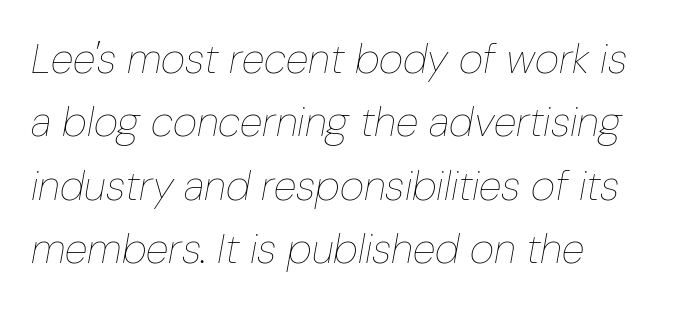
The image shows 42 px thin, condensed type, italic (leaning right); set left-aligned, normal line spacing (1.51x), normal letter spacing, not underlined; low stroke contrast and a medium x-height.
